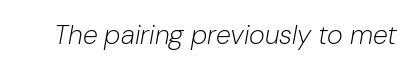
{"italic": "yes", "lean": "right", "slant_degrees": 10, "bold": "no", "underline": "no", "letter_spacing": "normal", "letter_spacing_em": 0.0, "glyph_px": 27}
